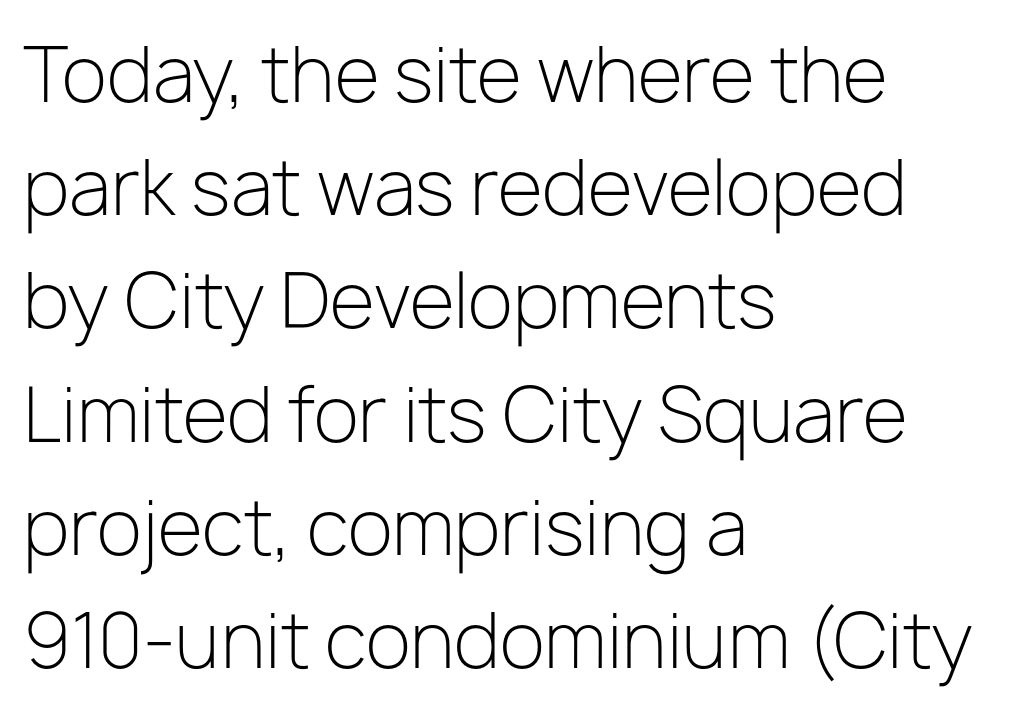
The lines are quadded left. Do the letters lean? They stand straight. Weight: in the light-to-regular range. Spacing verdict: proportional, widths tailored to each character.
